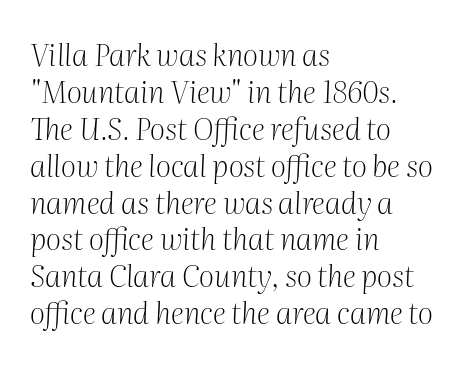
Q: Is the text bold? A: No.
Q: Is the text italic (slanted)? A: Yes, it leans right by about 2 degrees.
Q: Is the typeface a serif or a sans-serif typeface? A: Serif.
Q: Is the text underlined? A: No.
Q: How is the paragraph aligned? A: Left-aligned.
Q: Is the spacing between letters normal or unusually wide? A: Normal.
Q: Width (condensed, normal, or wide)? A: Normal.
Q: Stroke contrast? A: Medium.
Q: x-height? A: Medium.
Q: Monospaced? A: No.
